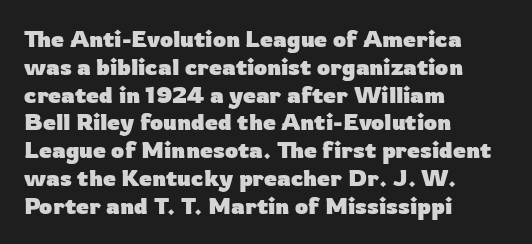
The image shows 23 px bold type, upright; set left-aligned, line spacing 1.21x, normal letter spacing, not underlined.
